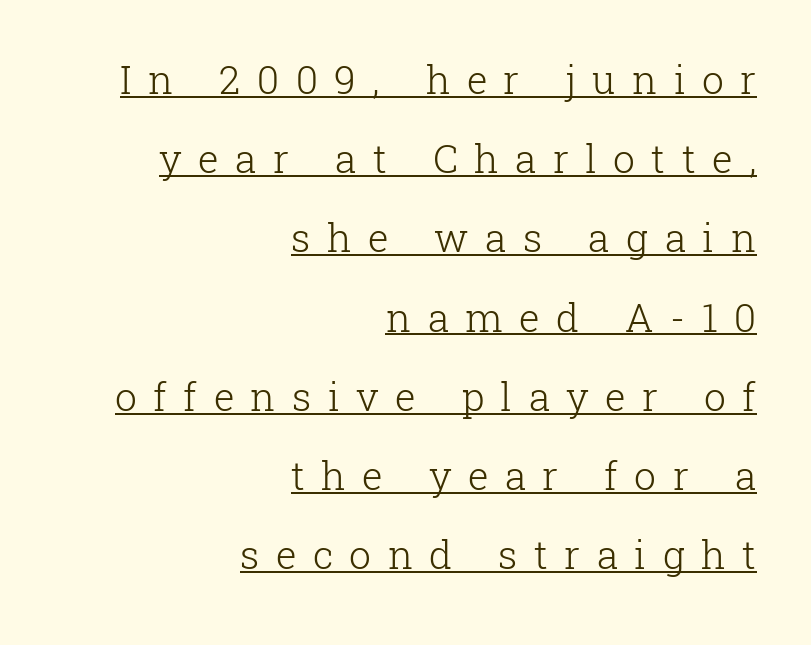
{"serif": "yes", "italic": "no", "bold": "no", "weight": "light", "width": "normal", "stroke_contrast": "low", "x_height": "medium", "monospaced": "no", "underline": "yes", "align": "right", "line_spacing": "loose", "line_spacing_ratio": 2.03, "letter_spacing": "wide", "letter_spacing_em": 0.42, "glyph_px": 39}
